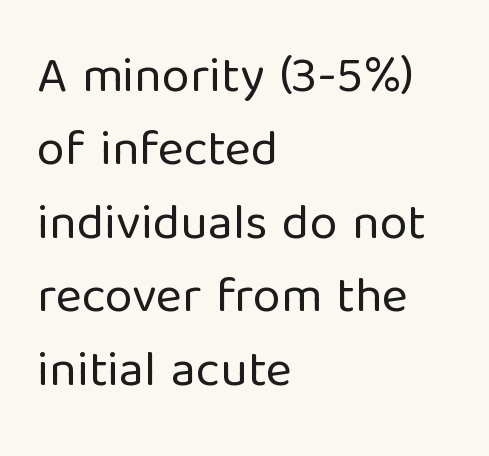
{"serif": "no", "italic": "no", "bold": "no", "weight": "regular", "width": "normal", "stroke_contrast": "low", "x_height": "medium", "monospaced": "no", "underline": "no", "align": "left", "line_spacing": "normal", "line_spacing_ratio": 1.47, "letter_spacing": "normal", "letter_spacing_em": 0.0, "glyph_px": 50}
